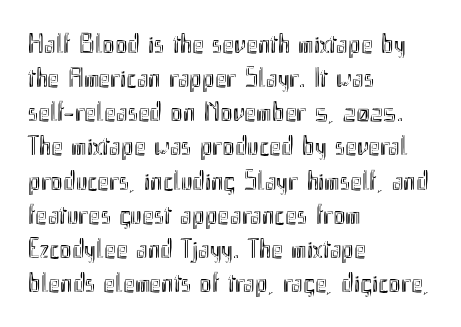
Q: Is the text italic (slanted)? A: No, it is upright.
Q: Is the text underlined? A: No.
Q: How is the paragraph aligned? A: Left-aligned.
Q: Is the spacing between letters normal or unusually wide? A: Normal.
Q: Width (condensed, normal, or wide)? A: Condensed.
Q: x-height? A: Small.
Q: Monospaced? A: No.
